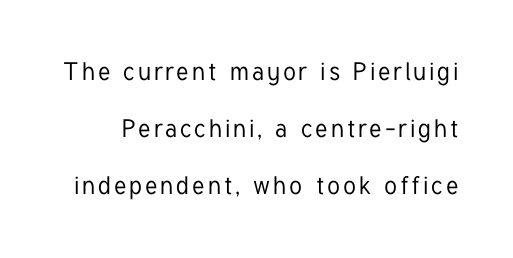
{"italic": "no", "underline": "no", "line_spacing": "loose", "line_spacing_ratio": 2.29, "glyph_px": 25}
